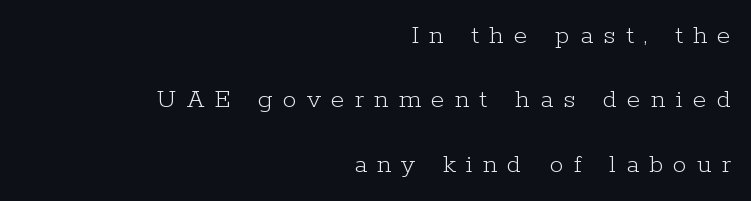
Looks like regular typesetting: each glyph gets only the width it needs. Between one letter and the next there's a generous, obvious gap. Decoration check: the copy has no underline. Horizontal bands of white between lines are thick stripes.
